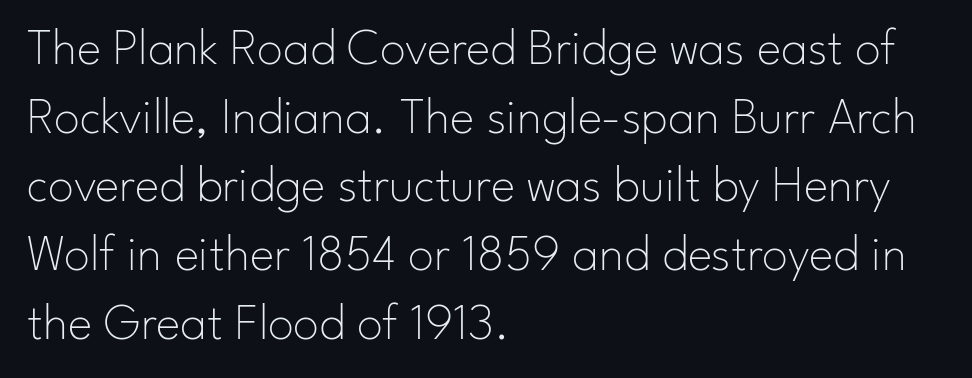
Are there feet on the stems? There aren't — it's a sans. Character widths vary here, with narrow letters taking less room than wide ones. This sample uses an upright cut, with every glyph sitting square on the baseline. This rendering uses left alignment, leaving the right contour irregular. The space between consecutive lines is moderate.
